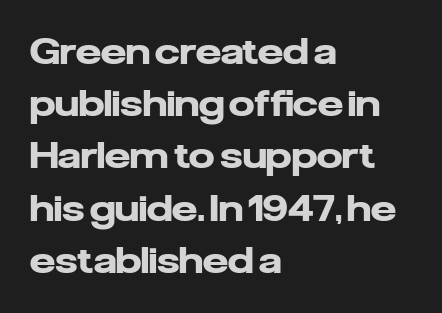
The paragraph shown leans on its left margin. The gaps between neighbouring characters are ordinary and unremarkable. Note the varied advance widths — an 'i' is clearly narrower than an 'm'. One glance says typical: line gaps are just what's usual. The area under the type is left untouched.
